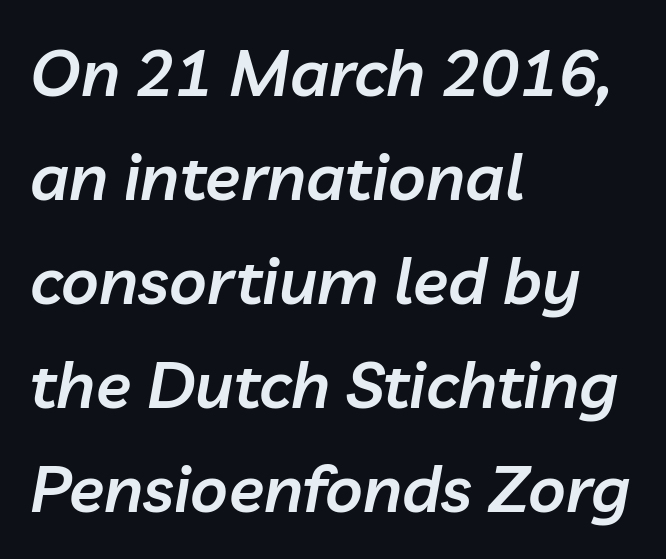
The image shows 65 px semibold type, italic (leaning right); set left-aligned, normal line spacing (1.6x), normal letter spacing, not underlined; low stroke contrast and a medium x-height.
